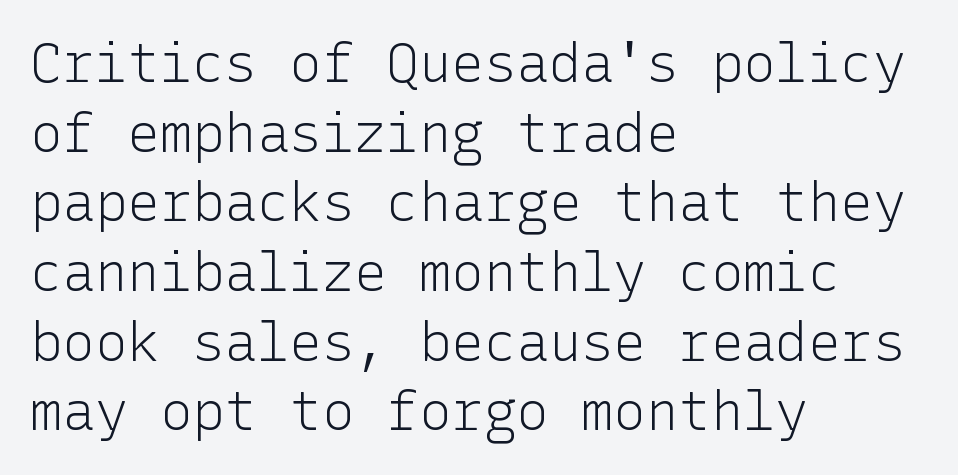
Q: Is the text bold? A: No.
Q: Is the text italic (slanted)? A: No, it is upright.
Q: Is the typeface a serif or a sans-serif typeface? A: Sans-serif.
Q: Is the text underlined? A: No.
Q: How is the paragraph aligned? A: Left-aligned.
Q: Is the spacing between letters normal or unusually wide? A: Normal.
Q: Is the spacing between lines tight, normal or loose? A: Normal.
Q: Width (condensed, normal, or wide)? A: Normal.
Q: Stroke contrast? A: Low.
Q: x-height? A: Medium.
